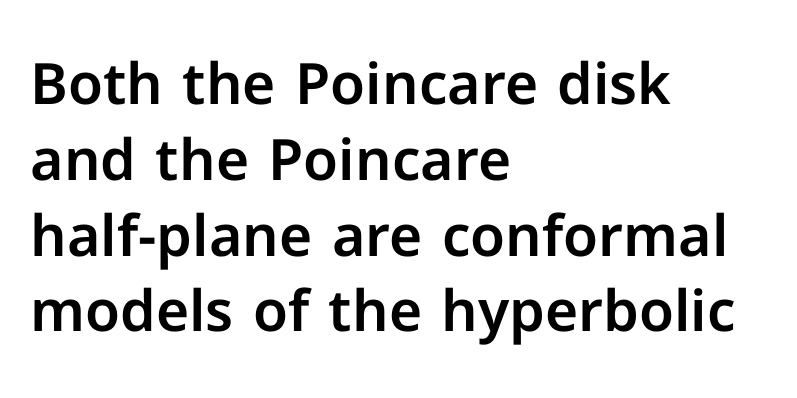
The image shows 57 px sans-serif type, upright; set left-aligned, normal line spacing (1.33x), normal letter spacing, not underlined; low stroke contrast and a medium x-height.
